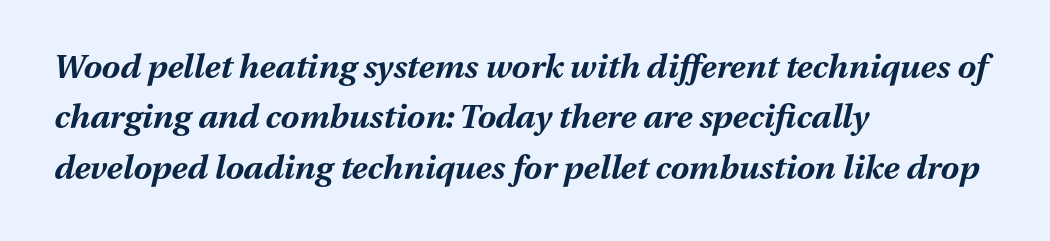
Typeset ragged right — the left edge is the straight one. A typesetter would call this leading conventional body-copy spacing. The letters sit at their default tracking, neither squeezed nor spread. Chunky letters — that's bold for sure.
